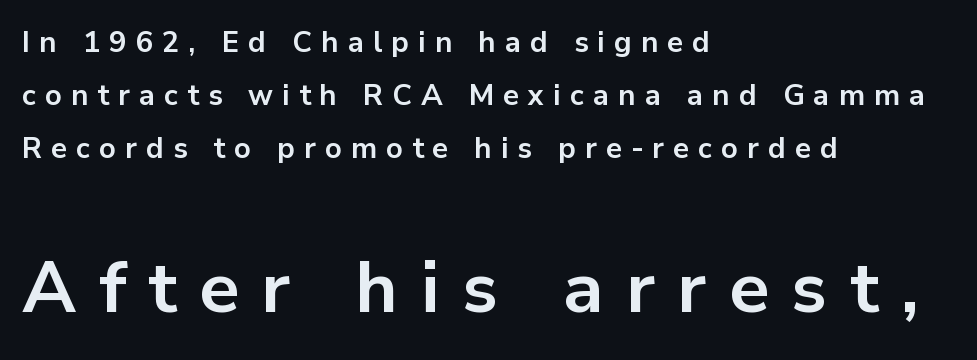
Each word looks stretched out because of the extra space between its letters. Is this a fixed-width face? No — the glyphs have proportional, varying widths. Rule under the text: the space is simply empty. In terms of posture, this sample is upright. The passage shown begins with its smaller block and ends with its larger one.
